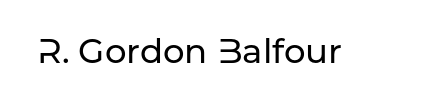
Q: Is the text italic (slanted)? A: No, it is upright.
Q: Is the typeface a serif or a sans-serif typeface? A: Sans-serif.
Q: Is the text underlined? A: No.
Q: Is the spacing between letters normal or unusually wide? A: Normal.
Q: Width (condensed, normal, or wide)? A: Normal.
Q: Stroke contrast? A: Low.
Q: x-height? A: Medium.
Q: Monospaced? A: No.
